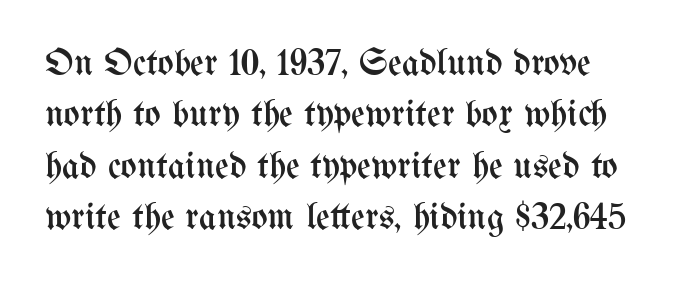
The image shows 38 px regular-weight, condensed type, upright; set normal line spacing (1.35x), normal letter spacing, not underlined; medium stroke contrast and a medium x-height.
